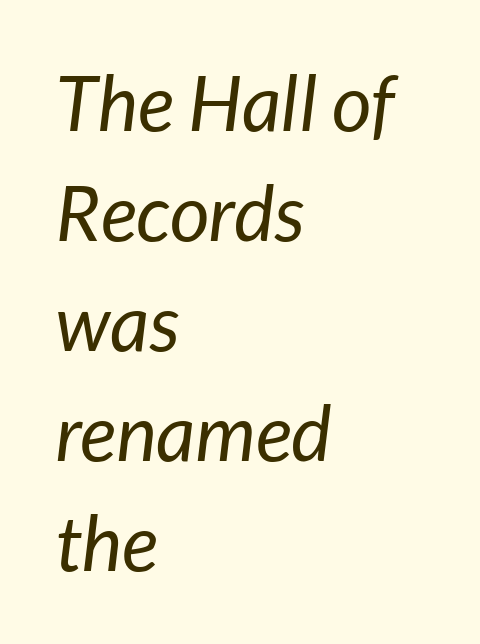
Q: Is the text bold? A: No.
Q: Is the text italic (slanted)? A: Yes, it leans right by about 7 degrees.
Q: Is the text underlined? A: No.
Q: How is the paragraph aligned? A: Left-aligned.
Q: Is the spacing between letters normal or unusually wide? A: Normal.
Q: Is the spacing between lines tight, normal or loose? A: Normal.
Q: Width (condensed, normal, or wide)? A: Normal.
Q: Stroke contrast? A: Low.
Q: x-height? A: Medium.
Q: Monospaced? A: No.
